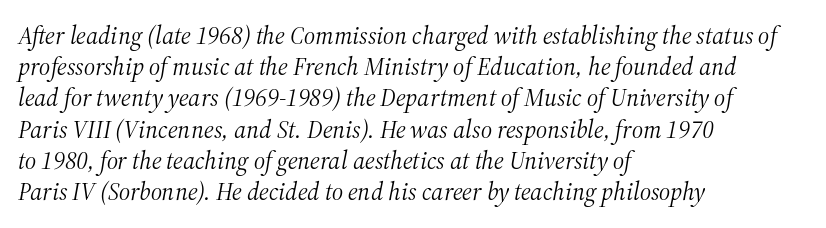
{"italic": "yes", "lean": "right", "slant_degrees": 12, "bold": "no", "underline": "no", "align": "left", "line_spacing": "normal", "line_spacing_ratio": 1.25, "letter_spacing": "normal", "letter_spacing_em": 0.0, "glyph_px": 25}
